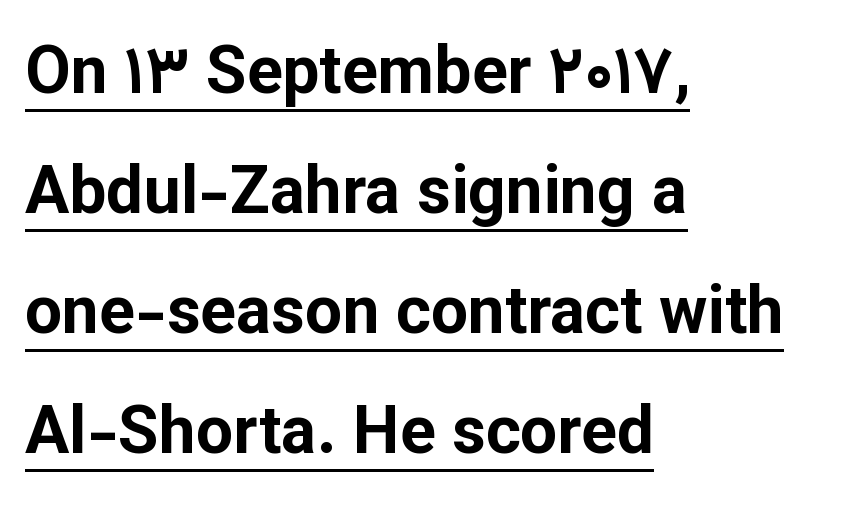
{"serif": "no", "italic": "no", "bold": "yes", "weight": "bold", "width": "normal", "stroke_contrast": "low", "x_height": "medium", "monospaced": "no", "underline": "yes", "align": "left", "line_spacing_ratio": 1.82, "letter_spacing": "normal", "letter_spacing_em": 0.0, "glyph_px": 66}
